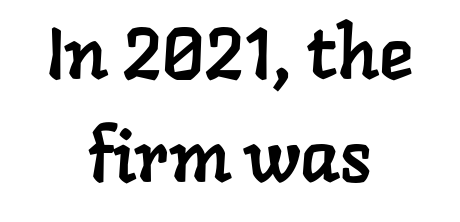
Q: Is the typeface a serif or a sans-serif typeface? A: Serif.
Q: Is the text underlined? A: No.
Q: How is the paragraph aligned? A: Centered.
Q: Is the spacing between letters normal or unusually wide? A: Normal.
Q: Is the spacing between lines tight, normal or loose? A: Normal.
Q: Width (condensed, normal, or wide)? A: Normal.
Q: Stroke contrast? A: Low.
Q: x-height? A: Medium.
Q: Monospaced? A: No.
